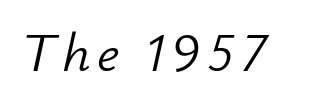
Q: Is the text bold? A: No.
Q: Is the text italic (slanted)? A: Yes, it leans right by about 12 degrees.
Q: Is the text underlined? A: No.
Q: Width (condensed, normal, or wide)? A: Normal.
Q: Stroke contrast? A: Low.
Q: x-height? A: Small.
Q: Monospaced? A: No.
